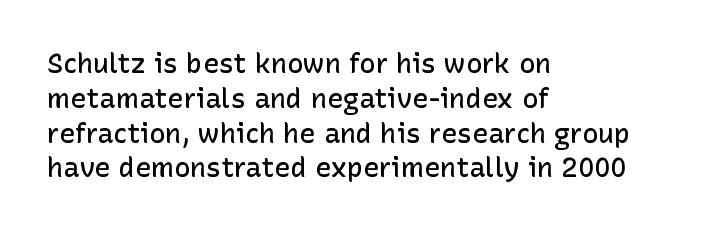
A bare baseline throughout the passage. A typesetter would mark this as roman, not italic. Leading: standard. Here the glyphs are tracked normally, forming tight word shapes.
